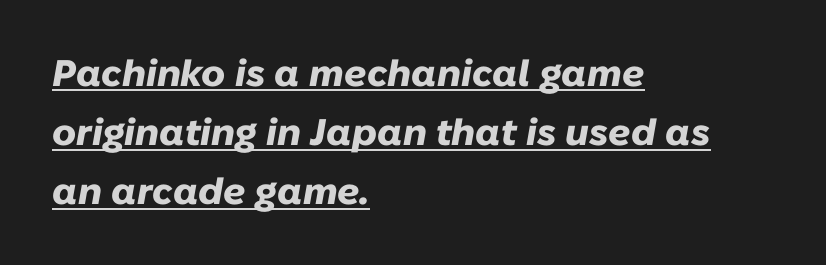
The image shows 37 px heavy type, italic (leaning right); set left-aligned, normal line spacing (1.6x), normal letter spacing, underlined; low stroke contrast and a medium x-height.
